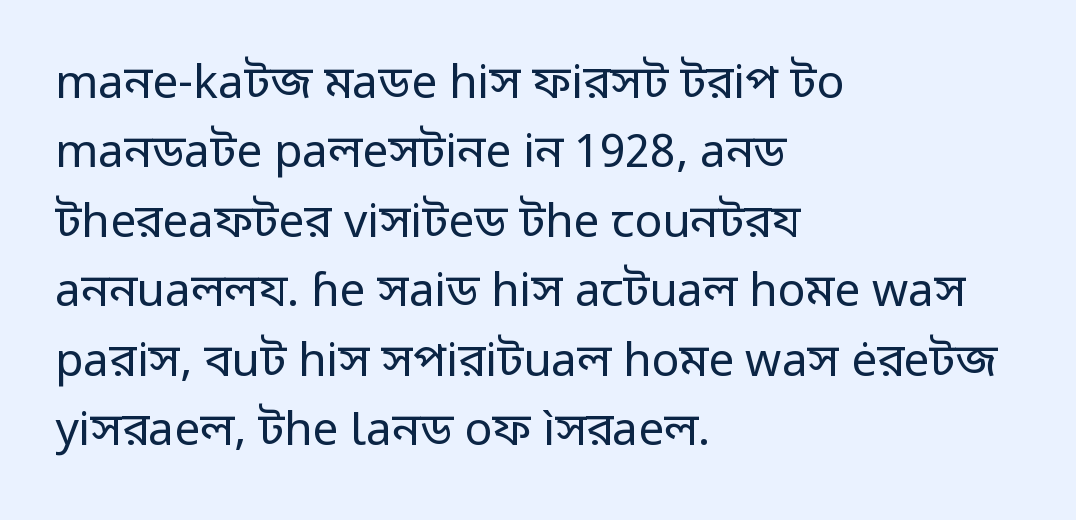
The image shows 46 px regular-weight sans-serif type, upright; set left-aligned, normal line spacing (1.51x), normal letter spacing, not underlined; low stroke contrast and a medium x-height.
